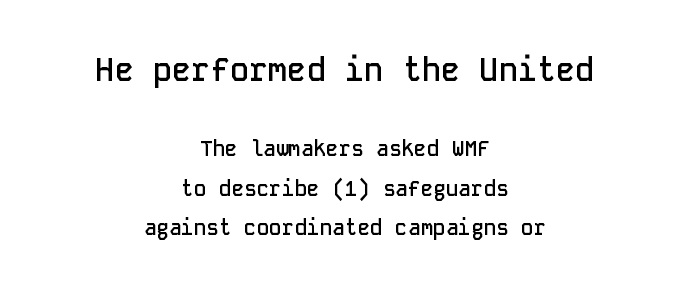
The image shows 32 px semibold sans-serif type, upright, monospaced; set centered, line spacing 1.89x, normal letter spacing, not underlined; the first (top) block is 1.52x larger; low stroke contrast and a medium x-height.
